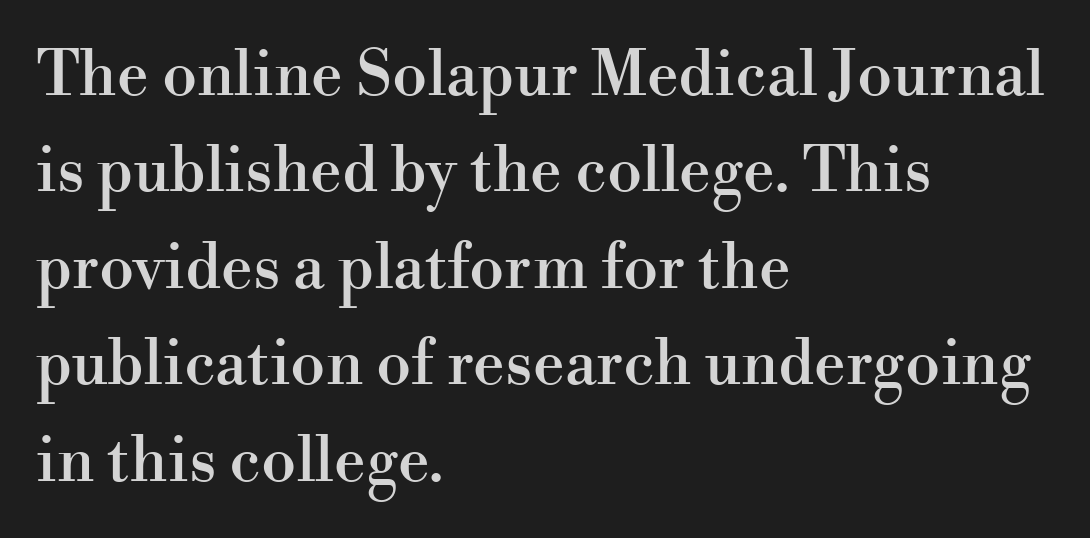
Q: Is the text italic (slanted)? A: No, it is upright.
Q: Is the typeface a serif or a sans-serif typeface? A: Serif.
Q: Is the text underlined? A: No.
Q: How is the paragraph aligned? A: Left-aligned.
Q: Is the spacing between letters normal or unusually wide? A: Normal.
Q: Is the spacing between lines tight, normal or loose? A: Normal.
Q: Width (condensed, normal, or wide)? A: Normal.
Q: Stroke contrast? A: High.
Q: x-height? A: Small.
Q: Monospaced? A: No.
